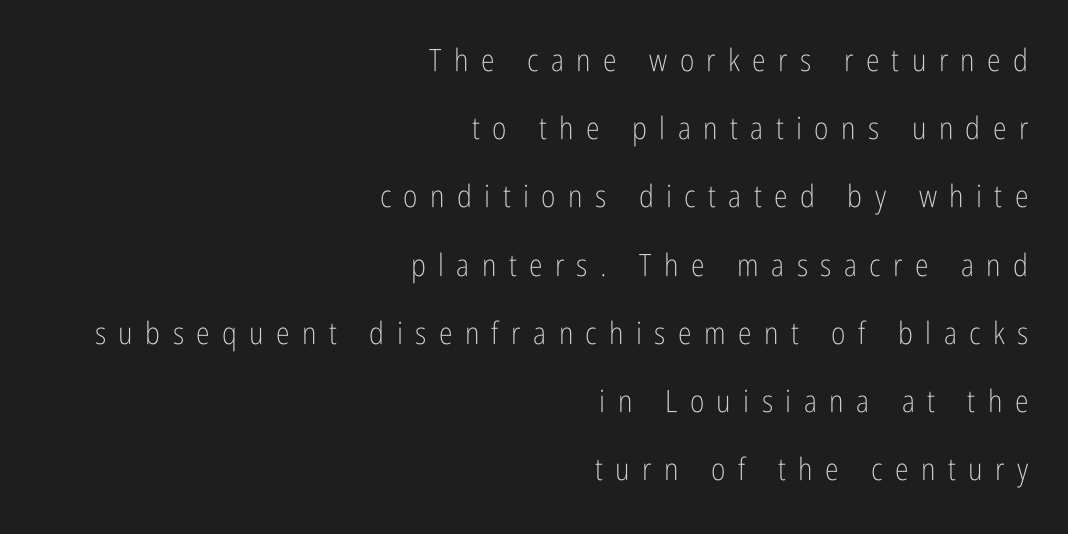
The image shows 31 px light, condensed sans-serif type, upright; set right-aligned, loose line spacing (2.2x), unusually wide letter spacing (+0.4 em), not underlined; low stroke contrast and a medium x-height.
